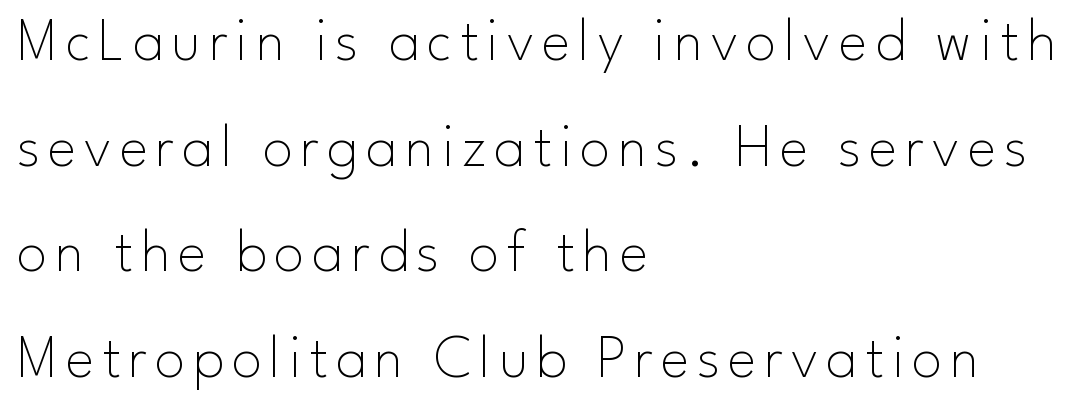
Q: Is the text bold? A: No.
Q: Is the text italic (slanted)? A: No, it is upright.
Q: Is the typeface a serif or a sans-serif typeface? A: Sans-serif.
Q: Is the text underlined? A: No.
Q: How is the paragraph aligned? A: Left-aligned.
Q: Width (condensed, normal, or wide)? A: Normal.
Q: Stroke contrast? A: Low.
Q: x-height? A: Small.
Q: Monospaced? A: No.
